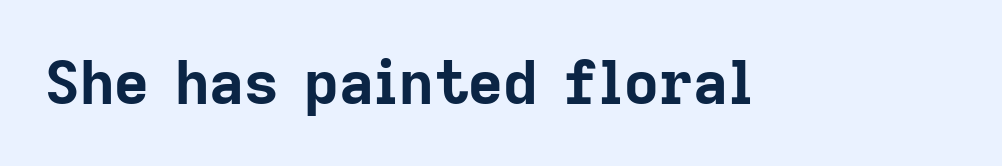
The image shows 60 px bold sans-serif type, upright; set normal letter spacing, not underlined; low stroke contrast and a medium x-height.
